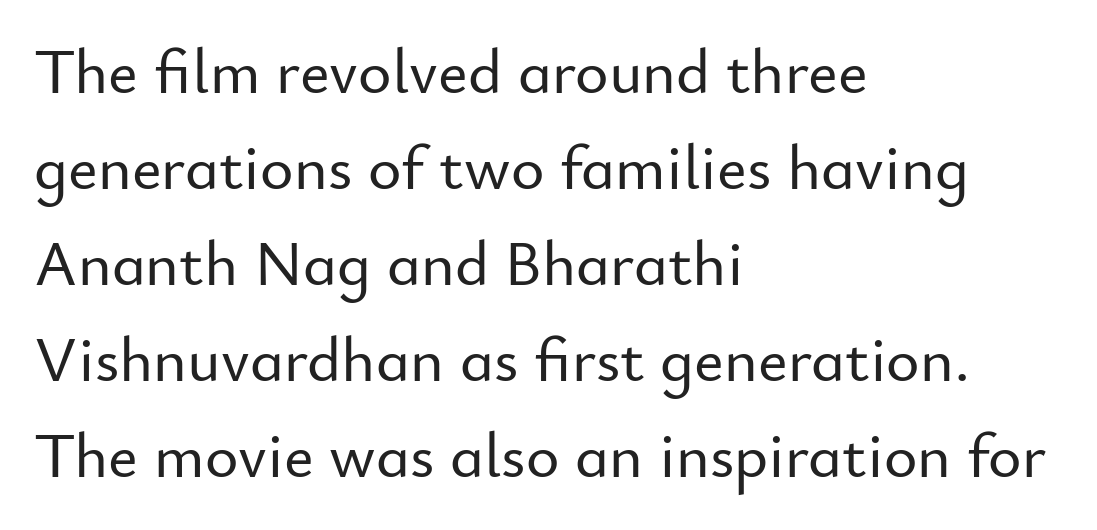
The image shows 64 px sans-serif type, upright; set left-aligned, normal line spacing (1.5x), normal letter spacing, not underlined; low stroke contrast and a small x-height.
